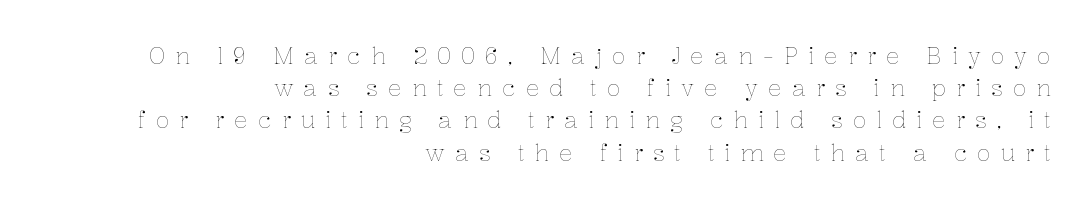
In CSS terms this would be text-align: right. The cut favours lightness, reaching ordinary text weight at its darkest. The typography opts for an upright posture over an oblique one. No word sits above an underline. These lines sit exactly where default settings would place them.
